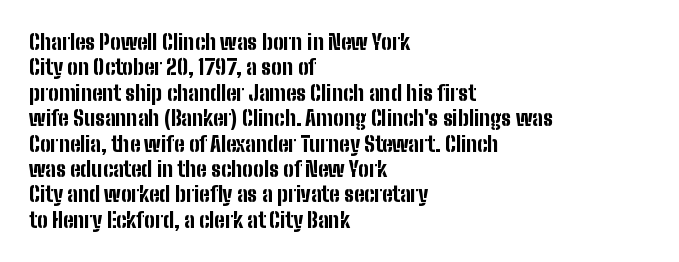
The gaps between neighbouring characters are ordinary and unremarkable. Heavy, bold letterforms. Posture: straight, roman, zero tilt. Caption: multi-line text, flush left, ragged right. Clear beneath every line of the passage.
